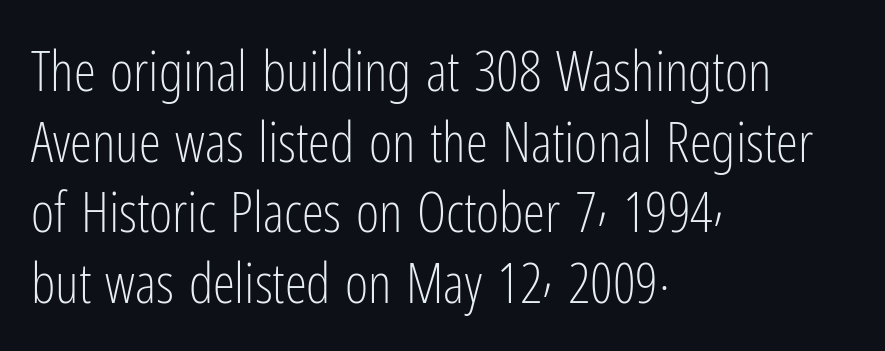
The image shows 56 px light, condensed sans-serif type, upright; set left-aligned, normal line spacing (1.26x), normal letter spacing, not underlined; low stroke contrast and a medium x-height.
